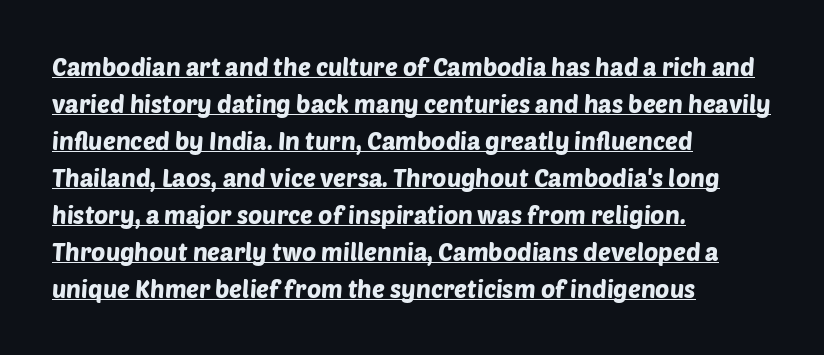
A typographer would call this underscored text. The setting favours the left margin, as ordinary paragraphs usually do. The leading is moderate, giving the passage an even texture. These lines keep a tight, regular rhythm from letter to letter.
